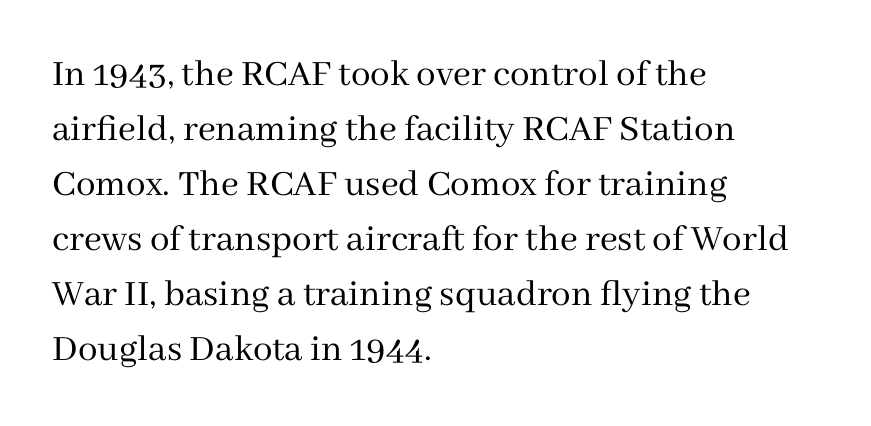
Q: Is the text bold? A: No.
Q: Is the text italic (slanted)? A: No, it is upright.
Q: Is the typeface a serif or a sans-serif typeface? A: Serif.
Q: Is the text underlined? A: No.
Q: How is the paragraph aligned? A: Left-aligned.
Q: Is the spacing between letters normal or unusually wide? A: Normal.
Q: Is the spacing between lines tight, normal or loose? A: Normal.
Q: Width (condensed, normal, or wide)? A: Normal.
Q: Stroke contrast? A: Medium.
Q: x-height? A: Medium.
Q: Monospaced? A: No.
